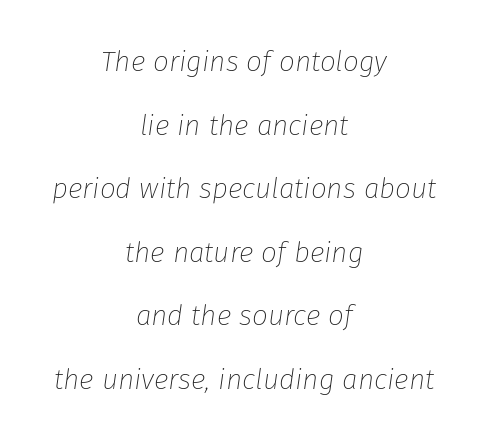
This sample has the flowing, uneven cadence of proportional lettering. Stroke thickness stays within the range of a standard reading face or lighter. Short note: letters normally spaced. The whitespace from short lines is split evenly between both sides. This sample uses an oblique cut, with every glyph tilted off the vertical. The vertical gap from one line to the next is large.
